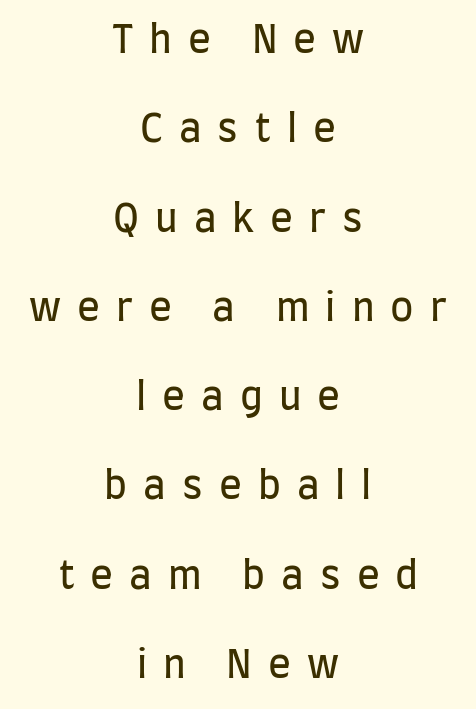
The font's upright variant was chosen for this text. Tracking value appears strongly positive — letters spread wide. Do the characters align in a grid? No, the font is proportional. The typesetter chose a symmetrical, centered arrangement here.
